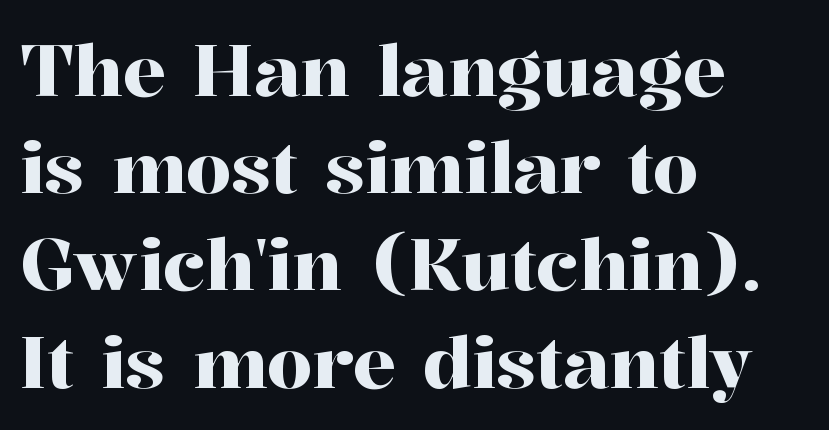
Q: Is the text italic (slanted)? A: No, it is upright.
Q: Is the typeface a serif or a sans-serif typeface? A: Serif.
Q: Is the text underlined? A: No.
Q: How is the paragraph aligned? A: Left-aligned.
Q: Is the spacing between letters normal or unusually wide? A: Normal.
Q: Is the spacing between lines tight, normal or loose? A: Normal.
Q: Width (condensed, normal, or wide)? A: Normal.
Q: Stroke contrast? A: High.
Q: x-height? A: Medium.
Q: Monospaced? A: No.
